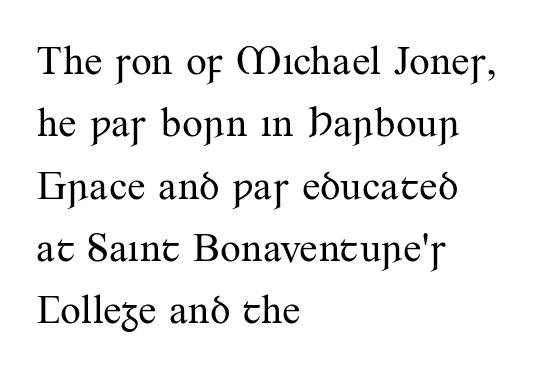
Nobody drew a line under any word here. This rendering leaves character spacing at its baseline value. Is this a fixed-width face? No — the glyphs have proportional, varying widths. Every row of glyphs begins at an identical x-position on the left.
